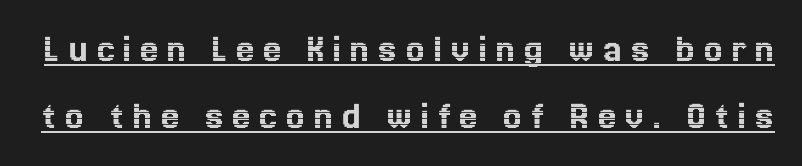
Q: Is the text italic (slanted)? A: No, it is upright.
Q: Is the text underlined? A: Yes.
Q: Is the spacing between letters normal or unusually wide? A: Unusually wide.
Q: Is the spacing between lines tight, normal or loose? A: Normal.
Q: Width (condensed, normal, or wide)? A: Normal.
Q: x-height? A: Medium.
Q: Monospaced? A: No.
